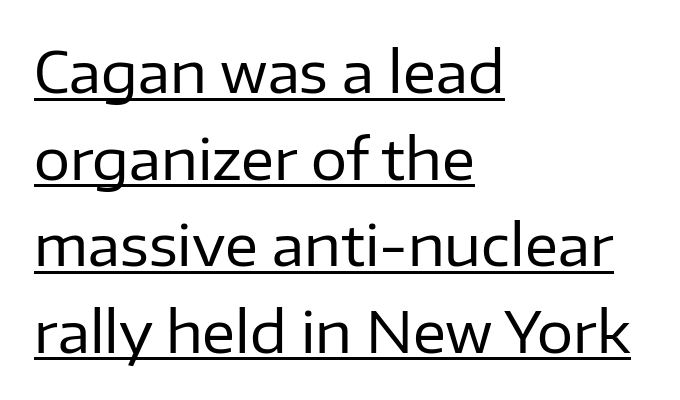
Q: Is the text bold? A: No.
Q: Is the text italic (slanted)? A: No, it is upright.
Q: Is the typeface a serif or a sans-serif typeface? A: Sans-serif.
Q: Is the text underlined? A: Yes.
Q: How is the paragraph aligned? A: Left-aligned.
Q: Is the spacing between letters normal or unusually wide? A: Normal.
Q: Is the spacing between lines tight, normal or loose? A: Normal.
Q: Width (condensed, normal, or wide)? A: Normal.
Q: Stroke contrast? A: Low.
Q: x-height? A: Medium.
Q: Monospaced? A: No.
